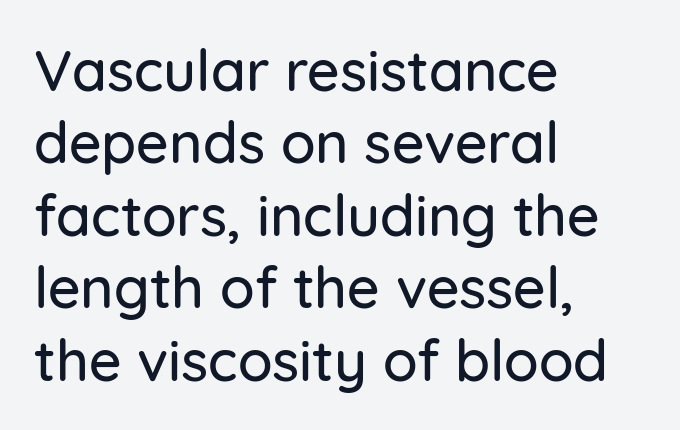
The image shows 57 px sans-serif type, upright; set left-aligned, normal line spacing (1.27x), normal letter spacing, not underlined; low stroke contrast and a medium x-height.
